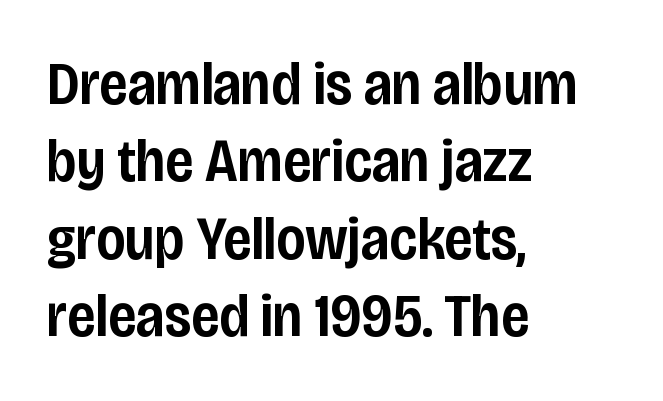
The image shows 61 px semibold, condensed sans-serif type, upright; set left-aligned, normal line spacing (1.27x), normal letter spacing, not underlined; low stroke contrast and a large x-height.
